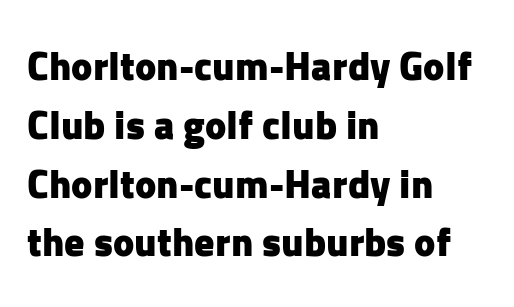
The image shows 40 px heavy sans-serif type, upright; set left-aligned, normal line spacing (1.47x), normal letter spacing, not underlined; low stroke contrast and a medium x-height.
